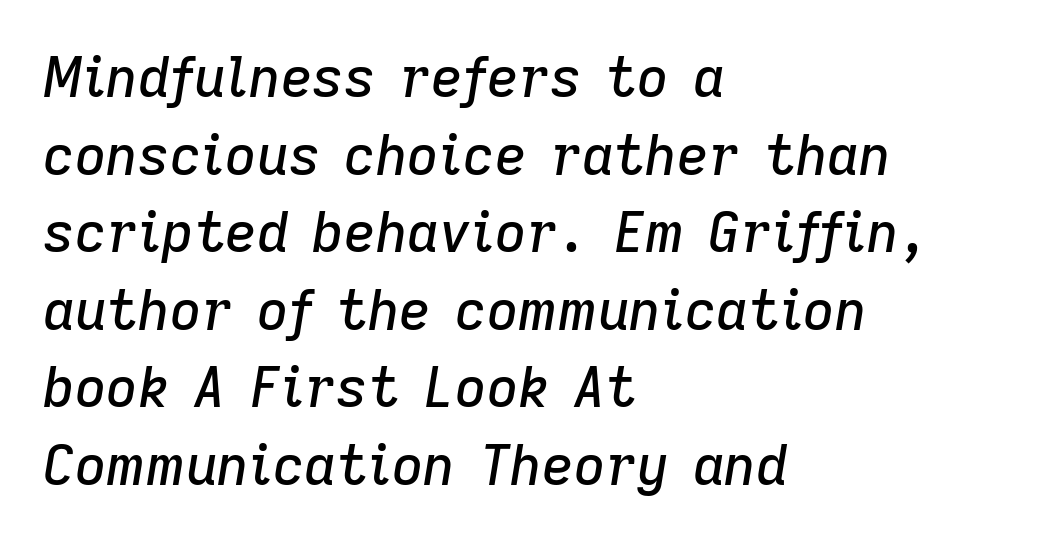
{"italic": "yes", "lean": "right", "slant_degrees": 9, "width": "normal", "stroke_contrast": "low", "x_height": "medium", "monospaced": "no", "underline": "no", "align": "left", "line_spacing": "normal", "line_spacing_ratio": 1.41, "letter_spacing": "normal", "letter_spacing_em": 0.0, "glyph_px": 55}
